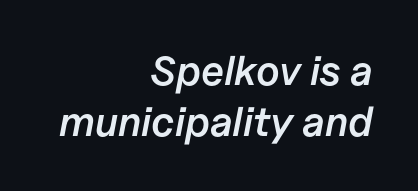
The image shows 41 px semibold type, italic (leaning right); set right-aligned, line spacing 1.24x, normal letter spacing, not underlined; low stroke contrast and a medium x-height.
